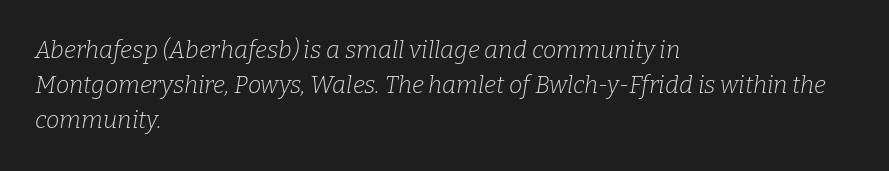
The image shows 24 px text type, italic (leaning right); set left-aligned, normal line spacing (1.46x), normal letter spacing, not underlined.
